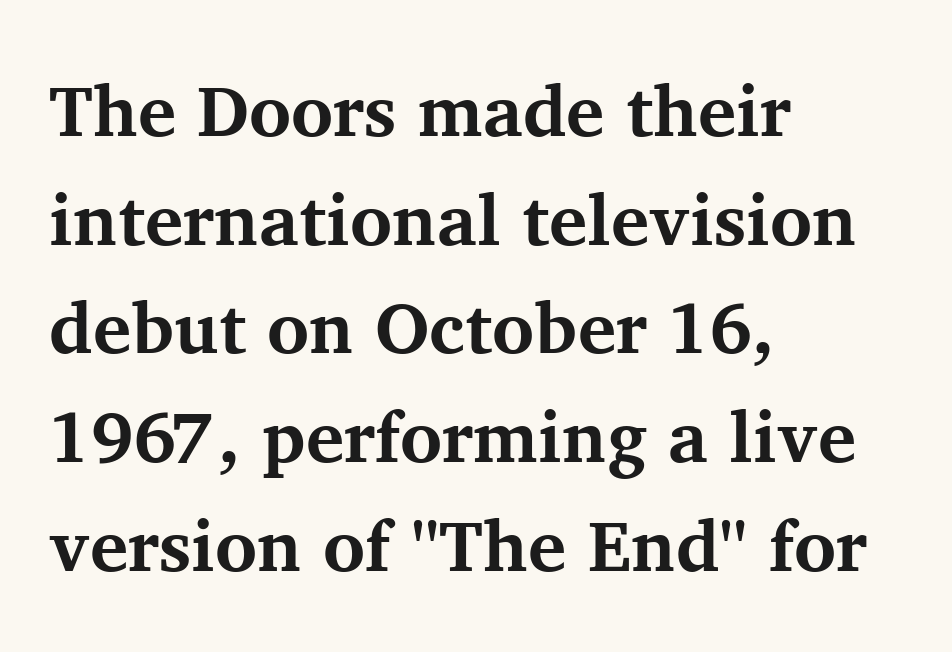
This sample uses an upright cut, with every glyph sitting square on the baseline. Inter-character spacing is left at the font's built-in metrics. The passage shown stacks its lines at a standard gap. The passage shown is typed in a proportional face where columns would drift.
